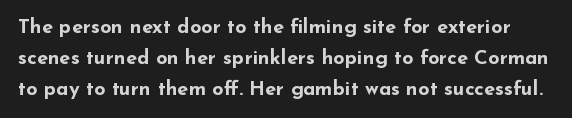
{"italic": "no", "bold": "yes", "underline": "no", "line_spacing": "normal", "line_spacing_ratio": 1.55, "letter_spacing": "normal", "letter_spacing_em": 0.0, "glyph_px": 20}
